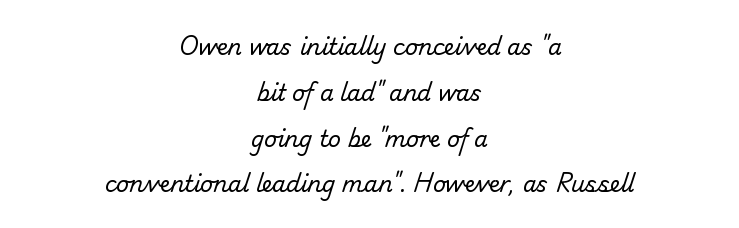
What stands out about the letter spacing? Nothing — it is the standard amount. Nothing heavy about these letters — not bold at all. Leading is clearly above the norm, producing a sparse column. Each line is balanced around a shared central axis. Lines of text with bare space underneath.
